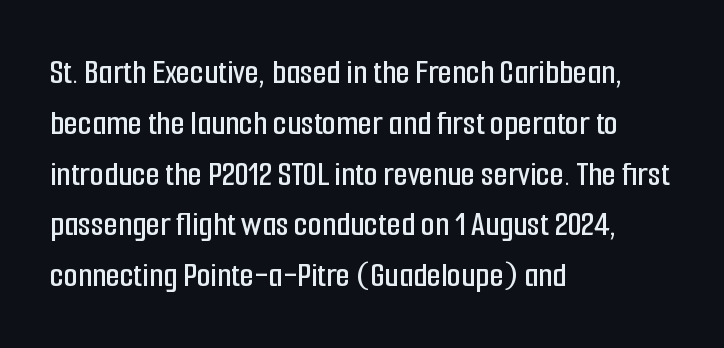
{"serif": "no", "italic": "no", "width": "condensed", "stroke_contrast": "low", "x_height": "medium", "monospaced": "no", "underline": "no", "align": "left", "line_spacing": "normal", "line_spacing_ratio": 1.41, "letter_spacing": "normal", "letter_spacing_em": 0.0, "glyph_px": 36}
